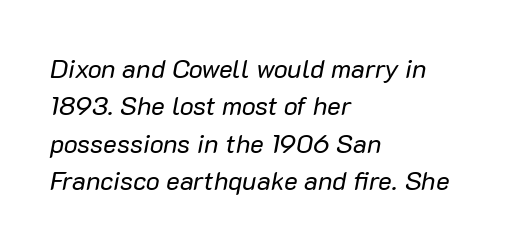
The image shows 26 px text type, italic (leaning right); set left-aligned, normal line spacing (1.44x), normal letter spacing, not underlined.
